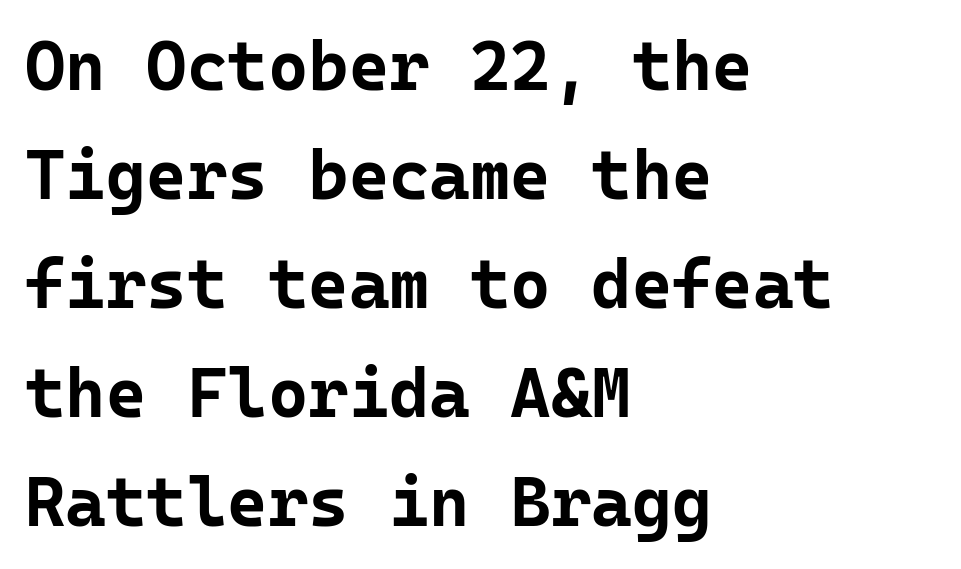
The image shows 69 px bold sans-serif type, upright, monospaced; set left-aligned, normal line spacing (1.58x), normal letter spacing, not underlined; low stroke contrast and a medium x-height.
